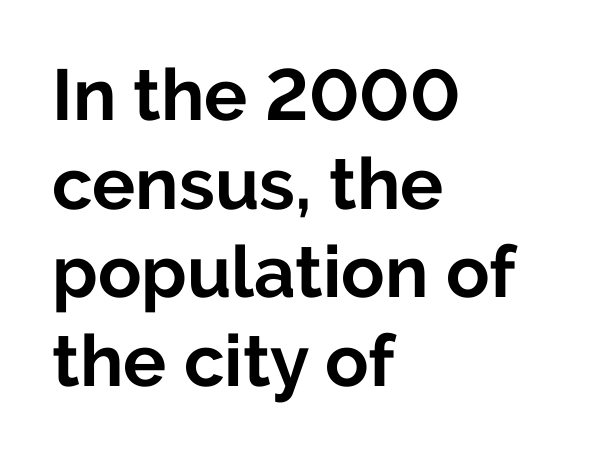
The image shows 72 px bold sans-serif type, upright; set left-aligned, line spacing 1.23x, normal letter spacing, not underlined; low stroke contrast and a medium x-height.
